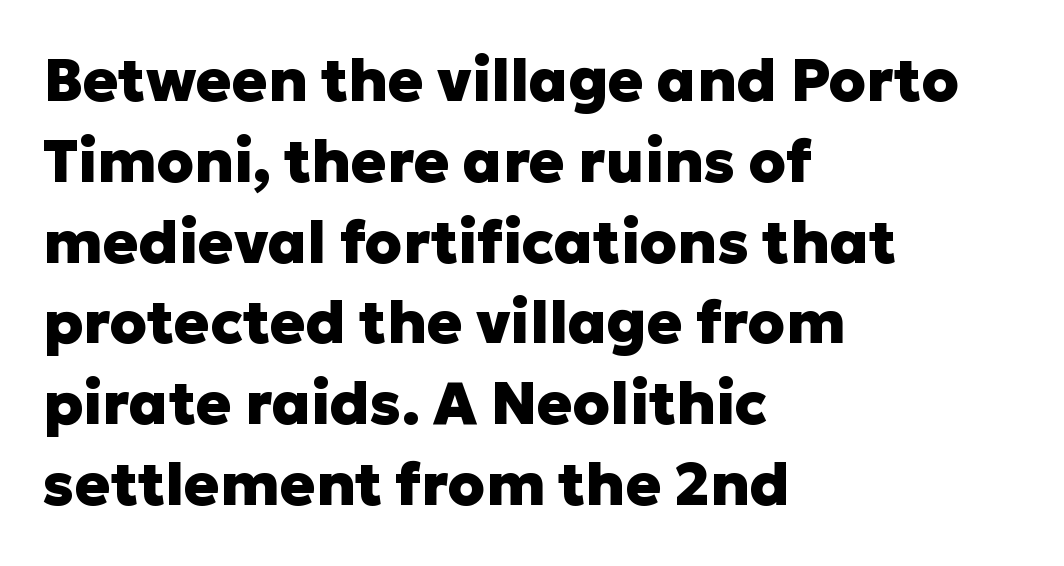
Are there feet on the stems? There aren't — it's a sans. Tracking here is standard; glyphs follow each other at the usual distance. Underline: absent. These lines are rendered in a variable-pitch font.
